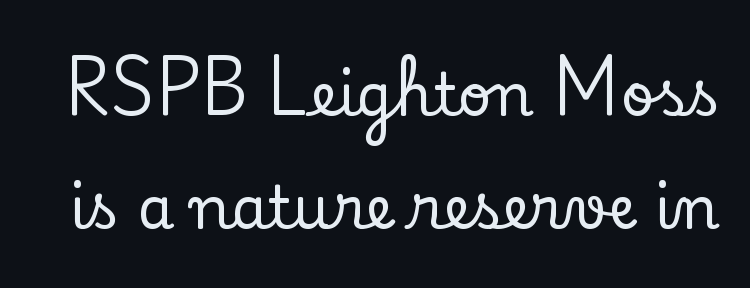
You could call the tracking neutral — neither tight nor loose. The gap between lines stays unmarked. Is there any slant? The stems are plumb. Leading: increased.
